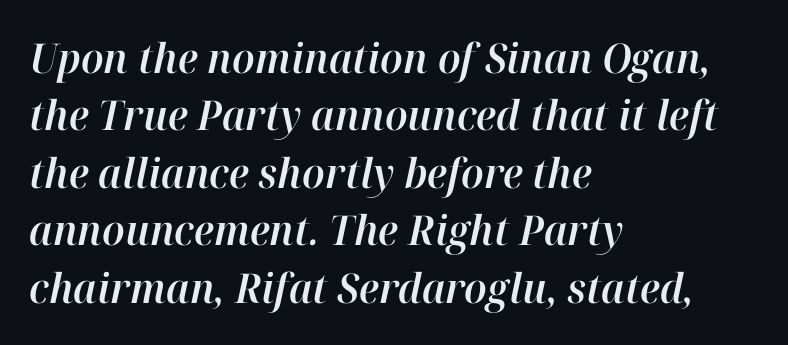
A normal amount of white space separates one row of letters from the next. Is this a fixed-width face? No — the glyphs have proportional, varying widths. Visually the block forms a straight wall on the left and a jagged coastline on the right. Has an underline been added? It has not. What stands out about the letter spacing? Nothing — it is the standard amount.
